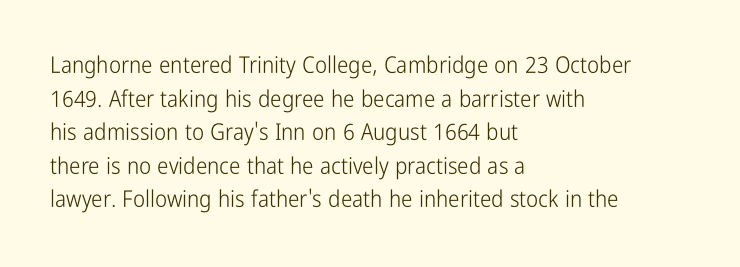
What stands out about the letter spacing? Nothing — it is the standard amount. Type without underlining. You can tell it's not italic because the verticals are truly vertical. Is there much room between lines? A standard amount, neither cramped nor airy.
